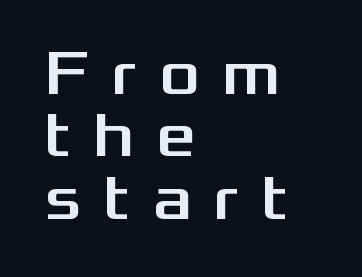
Q: Is the text italic (slanted)? A: No, it is upright.
Q: Is the typeface a serif or a sans-serif typeface? A: Sans-serif.
Q: Is the text underlined? A: No.
Q: How is the paragraph aligned? A: Left-aligned.
Q: Is the spacing between letters normal or unusually wide? A: Unusually wide.
Q: Is the spacing between lines tight, normal or loose? A: Tight.
Q: Width (condensed, normal, or wide)? A: Wide.
Q: Stroke contrast? A: Medium.
Q: x-height? A: Medium.
Q: Monospaced? A: No.
